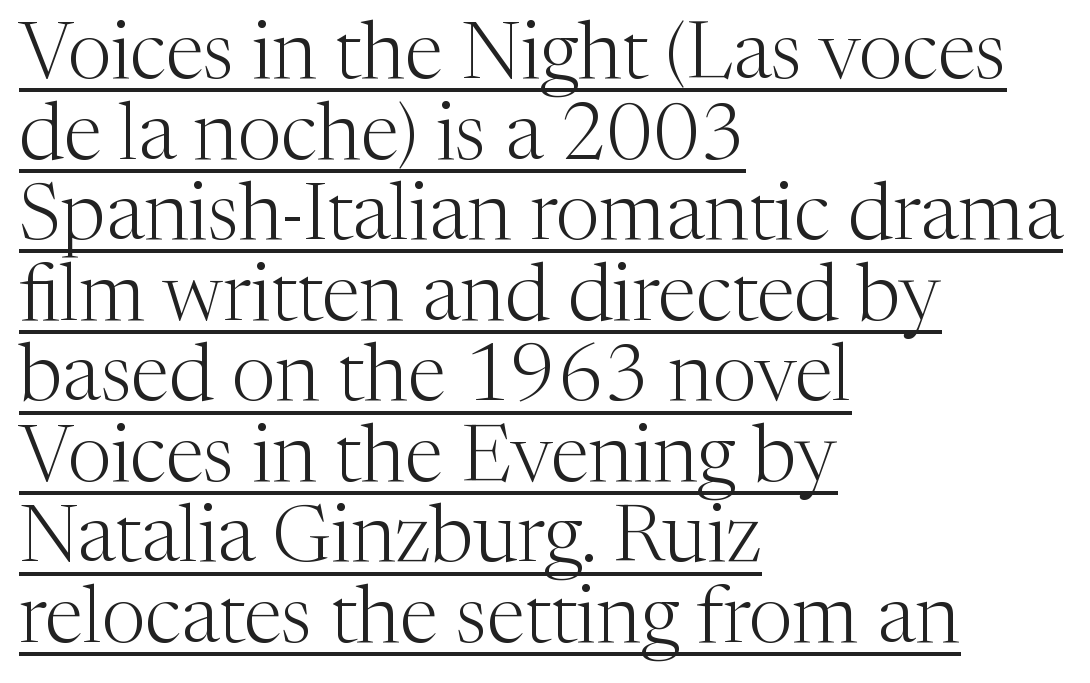
Q: Is the text bold? A: No.
Q: Is the text italic (slanted)? A: No, it is upright.
Q: Is the typeface a serif or a sans-serif typeface? A: Serif.
Q: Is the text underlined? A: Yes.
Q: How is the paragraph aligned? A: Left-aligned.
Q: Is the spacing between letters normal or unusually wide? A: Normal.
Q: Is the spacing between lines tight, normal or loose? A: Tight.
Q: Width (condensed, normal, or wide)? A: Normal.
Q: Stroke contrast? A: Medium.
Q: x-height? A: Medium.
Q: Monospaced? A: No.
